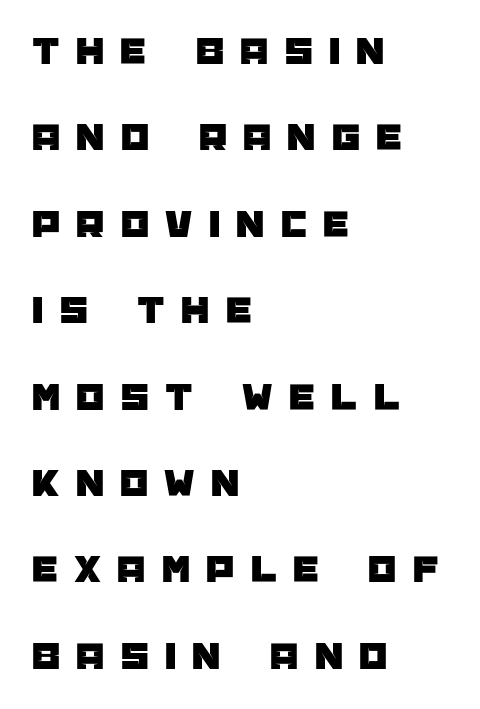
Spacing verdict: proportional, widths tailored to each character. Typographically, this falls in the sans-serif category. Honestly, there is no underline to notice here at all. The font's upright variant was chosen for this text.
